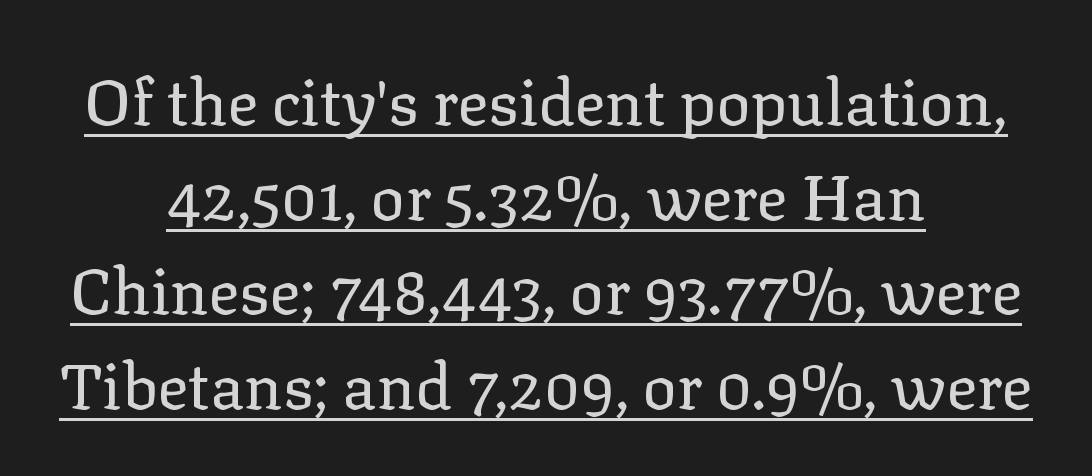
The image shows 64 px regular-weight serif type, upright; set centered, normal line spacing (1.48x), normal letter spacing, underlined; low stroke contrast and a medium x-height.
